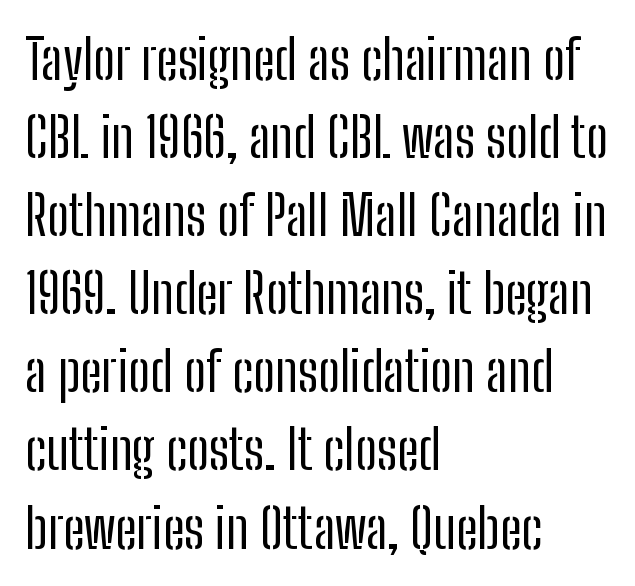
Q: Is the text bold? A: No.
Q: Is the text italic (slanted)? A: No, it is upright.
Q: Is the typeface a serif or a sans-serif typeface? A: Sans-serif.
Q: Is the text underlined? A: No.
Q: How is the paragraph aligned? A: Left-aligned.
Q: Is the spacing between letters normal or unusually wide? A: Normal.
Q: Is the spacing between lines tight, normal or loose? A: Normal.
Q: Width (condensed, normal, or wide)? A: Condensed.
Q: Stroke contrast? A: Low.
Q: x-height? A: Medium.
Q: Monospaced? A: No.
